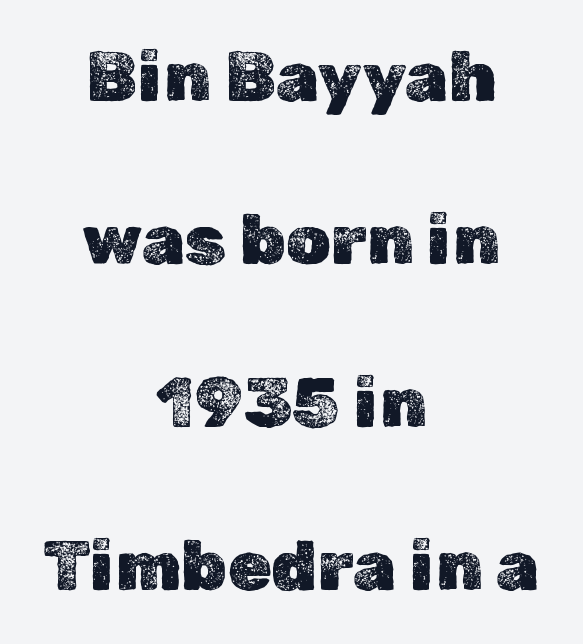
Q: Is the text italic (slanted)? A: No, it is upright.
Q: Is the text underlined? A: No.
Q: How is the paragraph aligned? A: Centered.
Q: Is the spacing between letters normal or unusually wide? A: Normal.
Q: Is the spacing between lines tight, normal or loose? A: Loose.
Q: Width (condensed, normal, or wide)? A: Normal.
Q: x-height? A: Medium.
Q: Monospaced? A: No.
